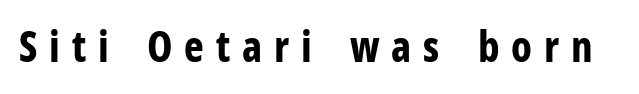
{"serif": "no", "italic": "no", "bold": "yes", "weight": "bold", "width": "condensed", "stroke_contrast": "low", "x_height": "medium", "monospaced": "no", "underline": "no", "letter_spacing": "wide", "letter_spacing_em": 0.28, "glyph_px": 42}
